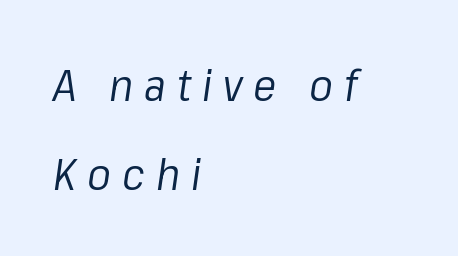
{"italic": "yes", "lean": "right", "slant_degrees": 8, "bold": "no", "weight": "regular", "width": "normal", "stroke_contrast": "low", "x_height": "medium", "monospaced": "no", "underline": "no", "align": "left", "line_spacing": "loose", "line_spacing_ratio": 2.02, "letter_spacing": "wide", "letter_spacing_em": 0.25, "glyph_px": 44}
